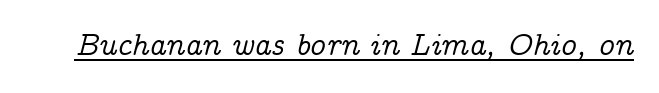
The image shows 31 px serif type, italic (leaning right); set normal letter spacing, underlined; low stroke contrast and a medium x-height.
